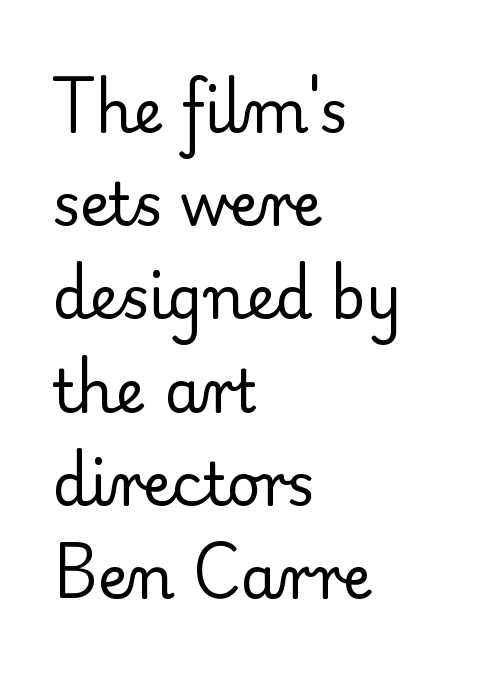
The image shows 59 px regular-weight serif type, upright; set left-aligned, normal line spacing (1.58x), normal letter spacing, not underlined; low stroke contrast and a small x-height.
